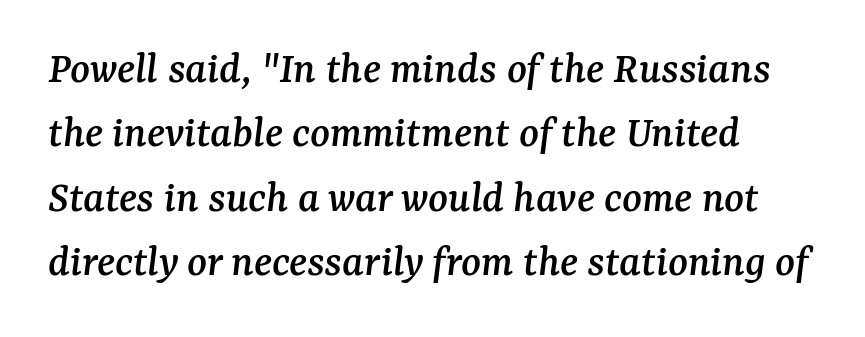
Q: Is the text italic (slanted)? A: Yes, it leans right by about 7 degrees.
Q: Is the typeface a serif or a sans-serif typeface? A: Serif.
Q: Is the text underlined? A: No.
Q: How is the paragraph aligned? A: Left-aligned.
Q: Is the spacing between letters normal or unusually wide? A: Normal.
Q: Is the spacing between lines tight, normal or loose? A: Normal.
Q: Width (condensed, normal, or wide)? A: Normal.
Q: Stroke contrast? A: Medium.
Q: x-height? A: Medium.
Q: Monospaced? A: No.
